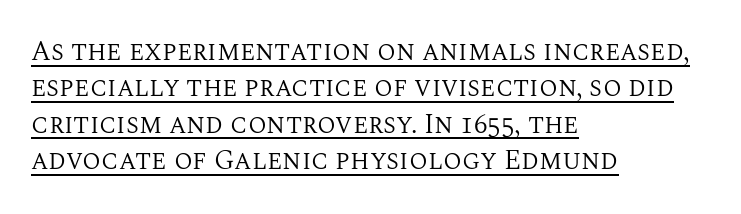
Q: Is the text bold? A: No.
Q: Is the text italic (slanted)? A: No, it is upright.
Q: Is the text underlined? A: Yes.
Q: How is the paragraph aligned? A: Left-aligned.
Q: Is the spacing between letters normal or unusually wide? A: Normal.
Q: Is the spacing between lines tight, normal or loose? A: Normal.
